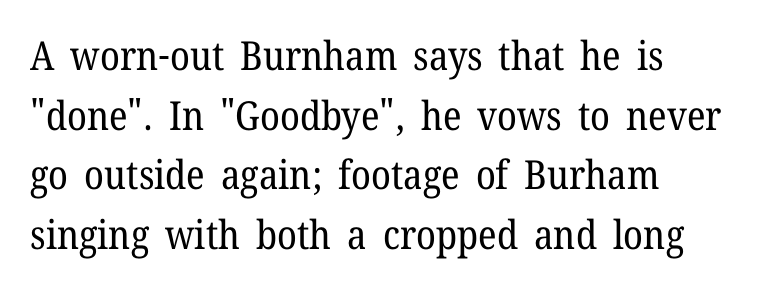
The image shows 40 px regular-weight serif type, upright; set left-aligned, normal line spacing (1.49x), normal letter spacing, not underlined; low stroke contrast and a medium x-height.
